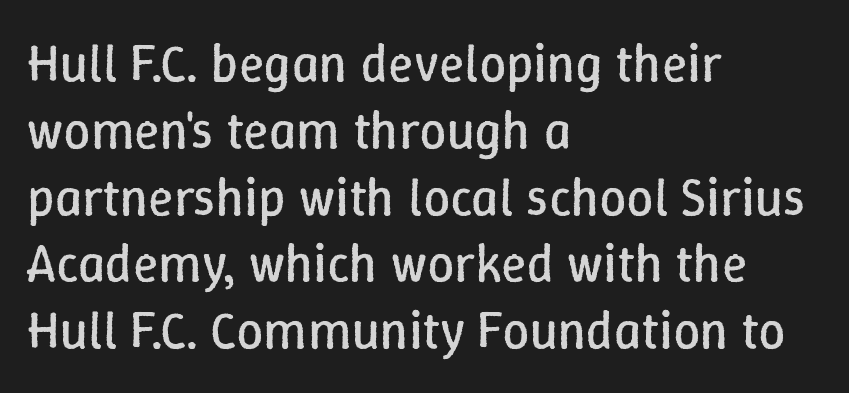
The image shows 53 px regular-weight type, upright; set left-aligned, normal line spacing (1.26x), normal letter spacing, not underlined; low stroke contrast and a medium x-height.
